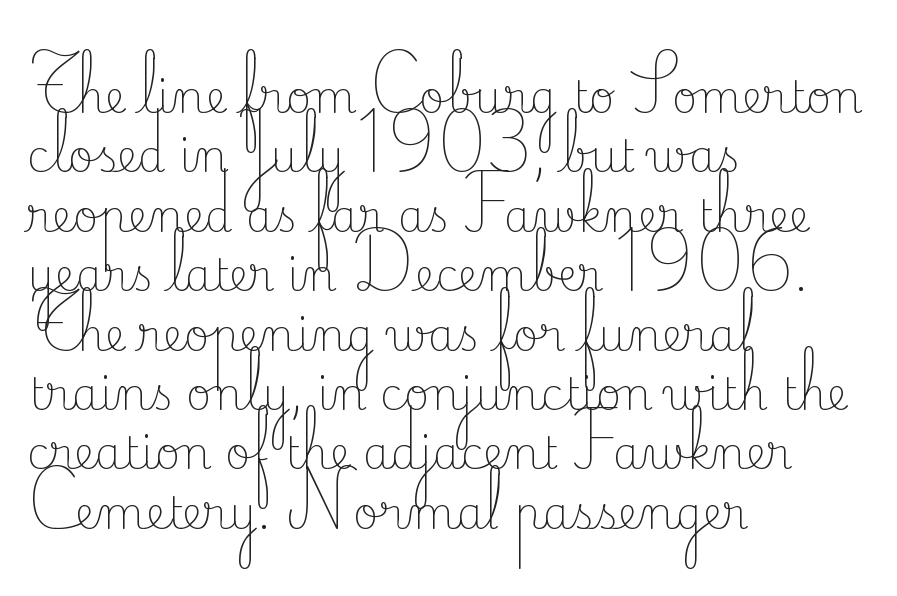
{"serif": "yes", "italic": "no", "bold": "no", "weight": "light", "width": "normal", "stroke_contrast": "low", "x_height": "small", "monospaced": "no", "underline": "no", "align": "left", "line_spacing": "normal", "line_spacing_ratio": 1.35, "letter_spacing": "normal", "letter_spacing_em": 0.0, "glyph_px": 44}
